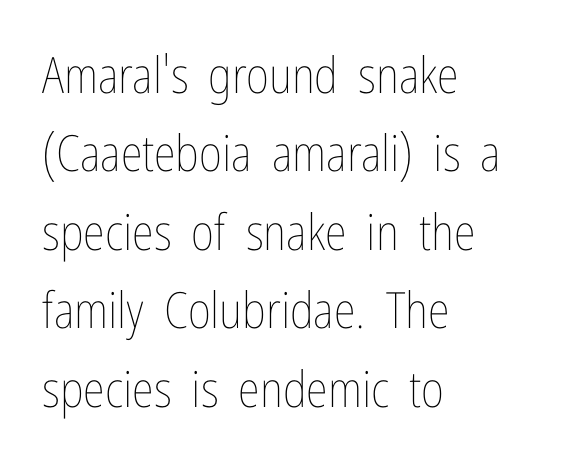
This sample uses plain, unmodified letter spacing. Anything drawn beneath the words? Only blank space. A quiet, ordinary-to-light weight characterises the typeface. A typesetter would call this proportional, since set widths differ per character. The rendering anchors every line to the left-hand side.
